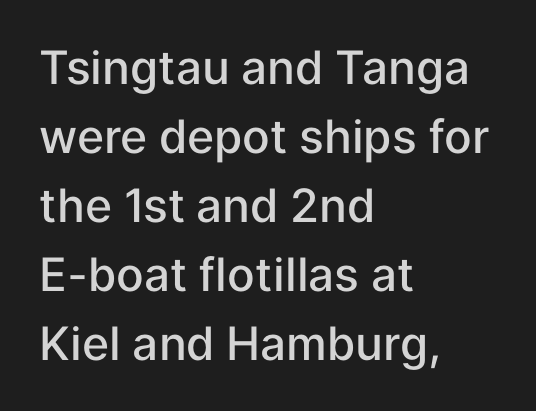
Q: Is the text bold? A: Semi-bold.
Q: Is the text italic (slanted)? A: No, it is upright.
Q: Is the typeface a serif or a sans-serif typeface? A: Sans-serif.
Q: Is the text underlined? A: No.
Q: How is the paragraph aligned? A: Left-aligned.
Q: Is the spacing between letters normal or unusually wide? A: Normal.
Q: Is the spacing between lines tight, normal or loose? A: Normal.
Q: Width (condensed, normal, or wide)? A: Normal.
Q: Stroke contrast? A: Low.
Q: x-height? A: Medium.
Q: Monospaced? A: No.
